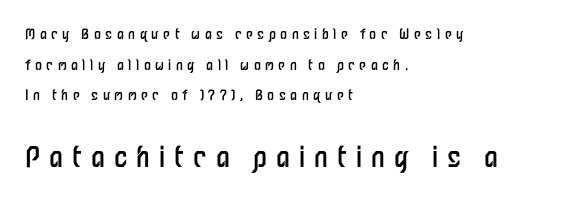
The more generous point size was reserved for the lower chunk. Nope, no serifs anywhere on these letters. Notice how the passage keeps a crisp vertical edge on the left only. The type sits square on the baseline with zero lean.
